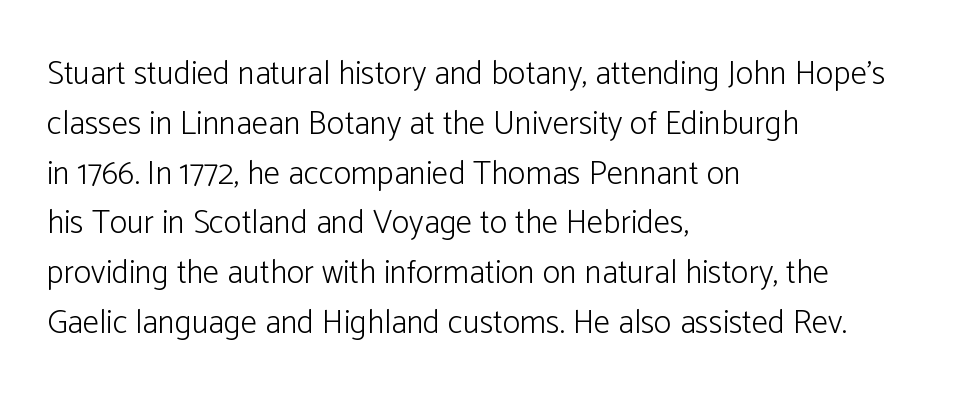
{"serif": "no", "italic": "no", "bold": "no", "weight": "light", "width": "normal", "stroke_contrast": "low", "x_height": "medium", "monospaced": "no", "underline": "no", "align": "left", "line_spacing": "normal", "line_spacing_ratio": 1.51, "letter_spacing": "normal", "letter_spacing_em": 0.0, "glyph_px": 33}
